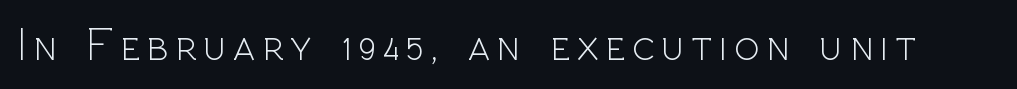
{"serif": "no", "italic": "no", "bold": "no", "weight": "light", "width": "normal", "x_height": "medium", "monospaced": "no", "underline": "no", "glyph_px": 47}
